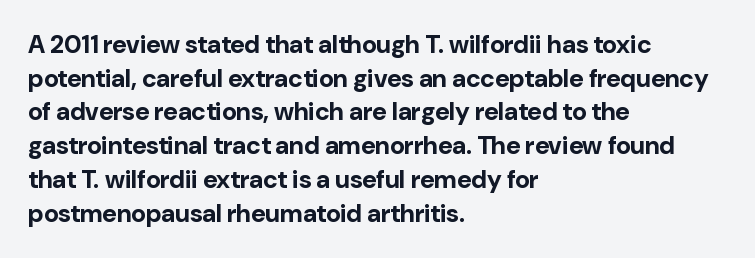
The image shows 25 px bold type, upright; set left-aligned, normal line spacing (1.35x), normal letter spacing, not underlined.
